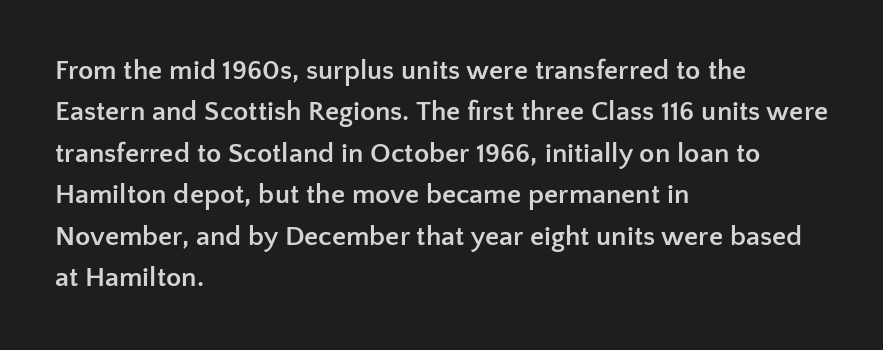
The specimen omits any rule beneath the text block's lines. Every stem runs plumb, perpendicular to the baseline. Typesetter's note: full bold, strokes at maximum text heaviness. Short and long lines alike share a common starting point at left. Default kerning and tracking; the words read as compact shapes.
